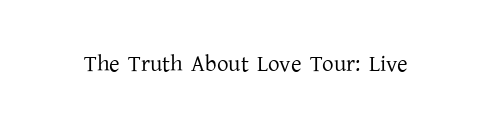
{"italic": "no", "bold": "no", "underline": "no", "letter_spacing": "normal", "letter_spacing_em": 0.0, "glyph_px": 23}
